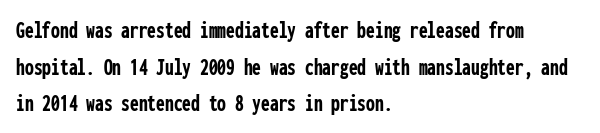
Q: Is the text bold? A: Yes.
Q: Is the text italic (slanted)? A: No, it is upright.
Q: Is the text underlined? A: No.
Q: How is the paragraph aligned? A: Left-aligned.
Q: Is the spacing between letters normal or unusually wide? A: Normal.
Q: Is the spacing between lines tight, normal or loose? A: Normal.
